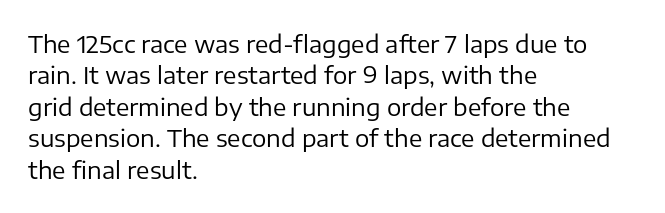
What stands out about the letter spacing? Nothing — it is the standard amount. Unmarked baselines from the first word to the last. The rendering anchors every line to the left-hand side. Regarding leading, the lines here are spaced in the standard way. Compared with a typical body face, this is equally light or lighter still. In terms of posture, this sample is upright.
